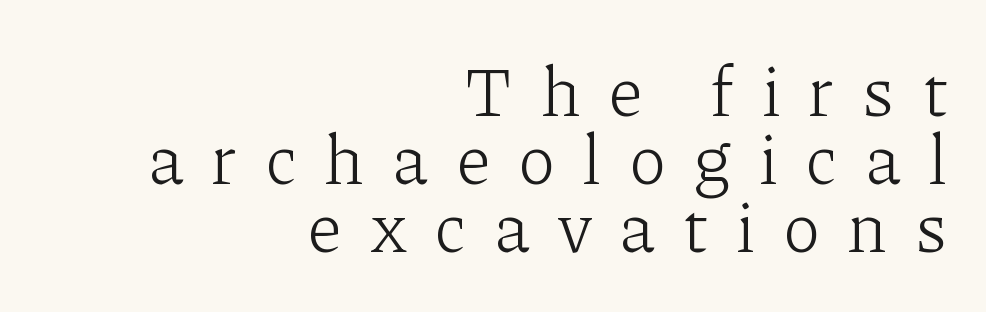
Characters follow at a spacing far wider than the type designer built in. Characters remain perfectly vertical along every line. Each new line begins almost immediately beneath the previous one. Ink coverage per letter is moderate at most. This rendering employs a face with finishing strokes, i.e., a serif. Check under the words: just untouched page.
